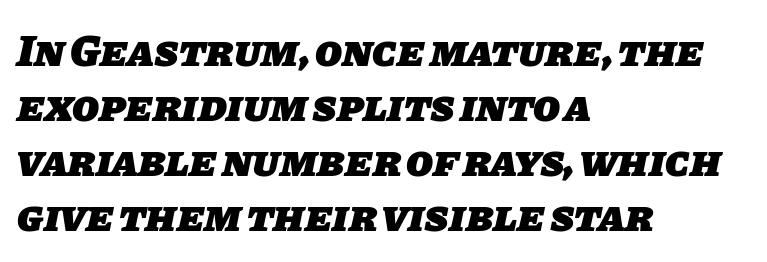
Each new line begins a customary step beneath the previous one. Each row of text sits above clean, open space. The rendering uses a bold face; every stroke is thick and dark. All the whitespace from short lines collects on the right.
